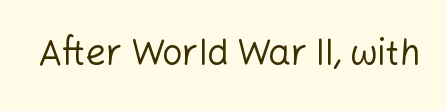
Q: Is the text bold? A: No.
Q: Is the text italic (slanted)? A: No, it is upright.
Q: Is the typeface a serif or a sans-serif typeface? A: Sans-serif.
Q: Is the text underlined? A: No.
Q: Is the spacing between letters normal or unusually wide? A: Normal.
Q: Width (condensed, normal, or wide)? A: Normal.
Q: Stroke contrast? A: Low.
Q: x-height? A: Medium.
Q: Monospaced? A: No.
